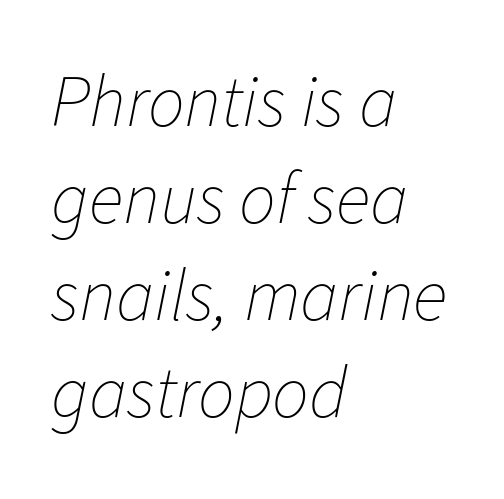
The image shows 73 px thin type, italic (leaning right); set left-aligned, normal line spacing (1.33x), normal letter spacing, not underlined; low stroke contrast and a medium x-height.
